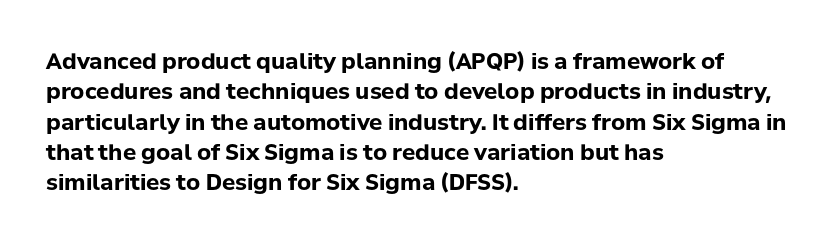
The paragraph shown leans on its left margin. The glyphs have the mass of a bold cut. How are the letters spaced? Ordinarily, with no added tracking. This sample uses an upright cut, with every glyph sitting square on the baseline.
